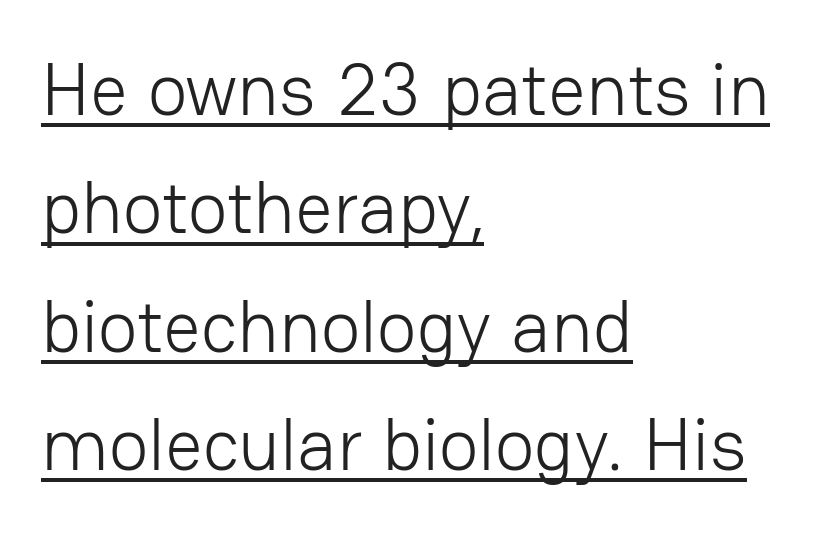
The face used here is proportionally spaced, like ordinary book or web type. The paragraph shown leans on its left margin. The words here are underlined. Vertical spacing — default. Look at the bottom of the vertical strokes: they stop flat, with no serifs. Unlike italic type, these characters show no tilt at all.
